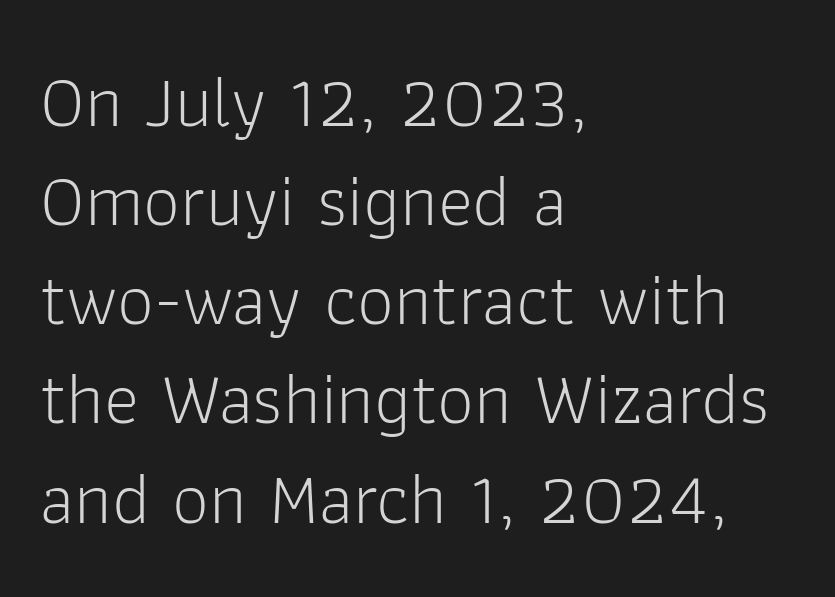
The image shows 74 px light sans-serif type, upright; set left-aligned, normal line spacing (1.34x), normal letter spacing, not underlined; low stroke contrast and a medium x-height.
